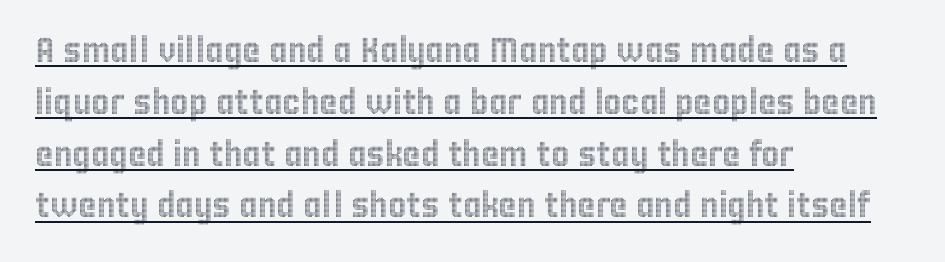
{"italic": "no", "width": "condensed", "x_height": "large", "monospaced": "no", "underline": "yes", "align": "left", "line_spacing": "normal", "line_spacing_ratio": 1.48, "letter_spacing": "normal", "letter_spacing_em": 0.0, "glyph_px": 35}
